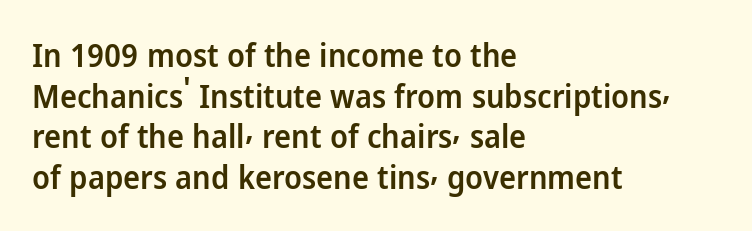
The image shows 32 px semibold sans-serif type, upright; set left-aligned, normal line spacing (1.27x), normal letter spacing, not underlined; low stroke contrast and a medium x-height.
